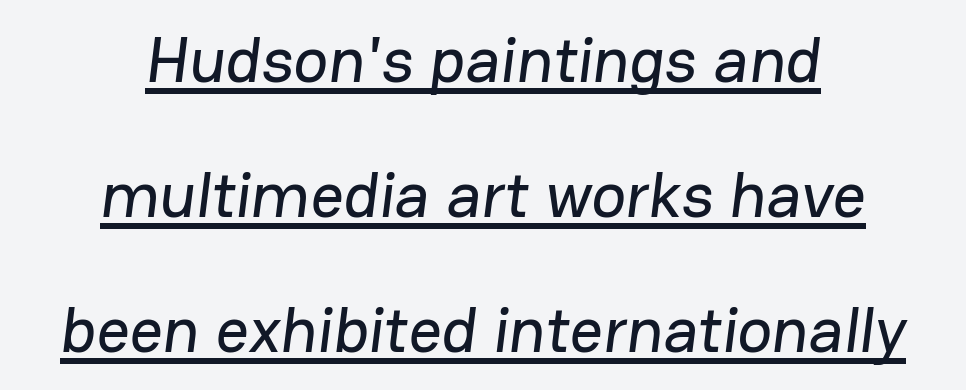
The face used here is proportionally spaced, like ordinary book or web type. One-word summary of the alignment: center. The letters carry no serifs — their stems end cleanly without finishing strokes. The line texture is even and compact thanks to regular tracking. The vertical gap from one line to the next is large.
